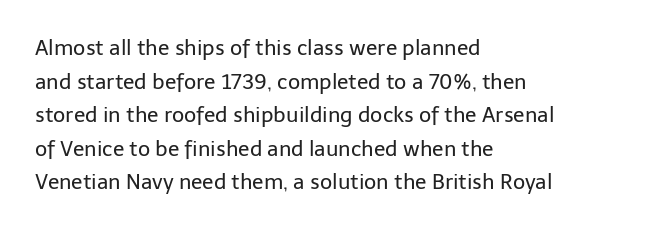
The image shows 21 px text type, upright; set left-aligned, normal line spacing (1.6x), normal letter spacing, not underlined.
